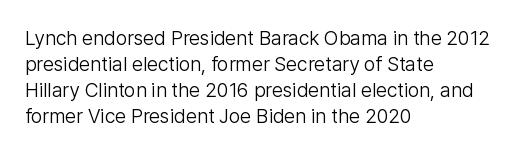
Where is the straight margin? On the left. This sample keeps an unexceptional amount of space between lines. The typesetting does not lean heavy: it is not bold. The gaps between neighbouring characters are ordinary and unremarkable. A clean baseline with only descenders dipping below it.
